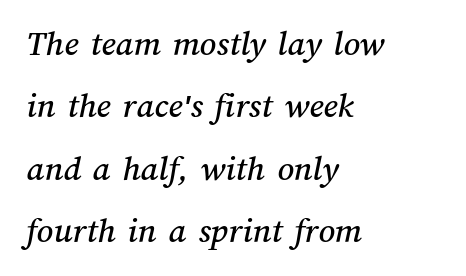
These lines stack with their left ends in a neat column. Honestly, the letter spacing is just normal — you wouldn't notice it. The baseline area is clear. You could not count columns in this text — the font is proportionally spaced.
